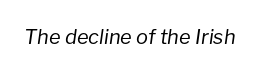
The image shows 20 px text type, italic (leaning right); set normal letter spacing, not underlined.
